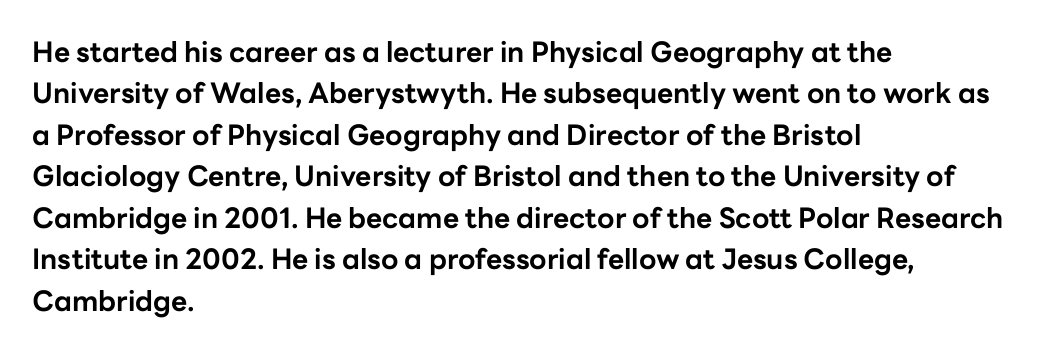
The rendering uses natural spacing where letterforms have individual widths. The leading is moderate, giving the passage an even texture. Does extra space separate the letters? No, they use regular spacing. The letters carry no serifs — their stems end cleanly without finishing strokes. Casual observation: everything's shoved over to the left. Tall strokes in this sample are plumb rather than angled.
